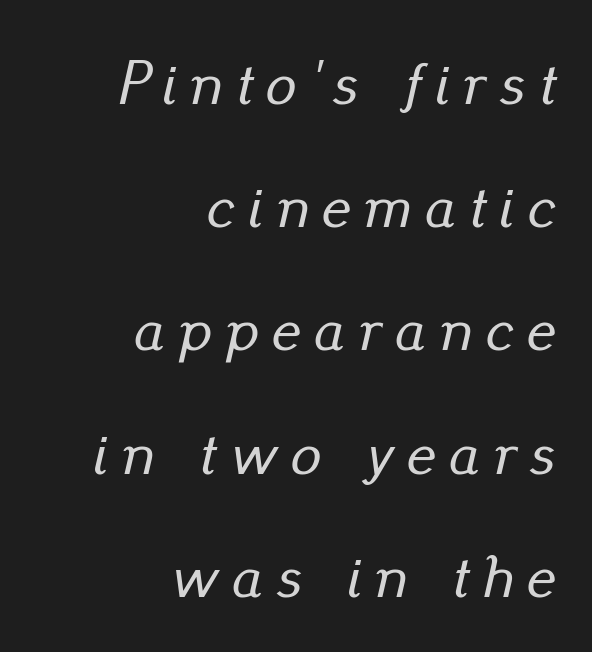
Q: Is the text italic (slanted)? A: Yes, it leans right by about 13 degrees.
Q: Is the text underlined? A: No.
Q: How is the paragraph aligned? A: Right-aligned.
Q: Is the spacing between letters normal or unusually wide? A: Unusually wide.
Q: Is the spacing between lines tight, normal or loose? A: Loose.
Q: Width (condensed, normal, or wide)? A: Normal.
Q: Stroke contrast? A: Low.
Q: x-height? A: Small.
Q: Monospaced? A: No.
